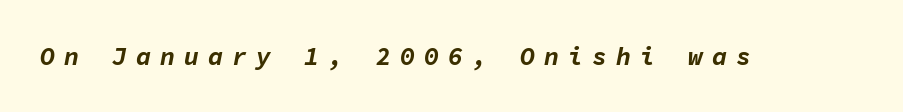
{"italic": "yes", "lean": "right", "slant_degrees": 11, "bold": "yes", "underline": "no", "letter_spacing": "wide", "letter_spacing_em": 0.36, "glyph_px": 25}
